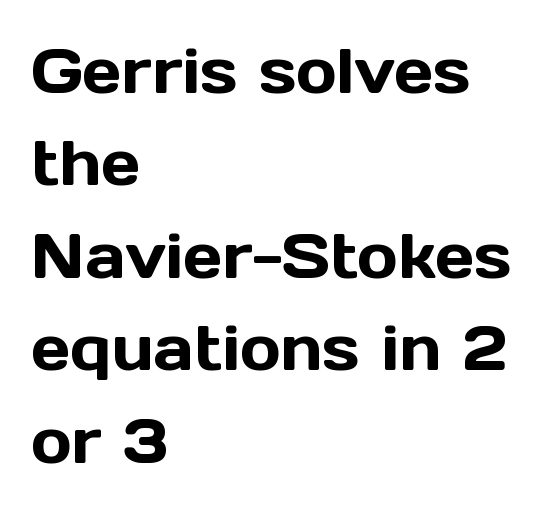
{"serif": "no", "italic": "no", "width": "normal", "x_height": "medium", "monospaced": "no", "underline": "no", "align": "left", "line_spacing": "normal", "line_spacing_ratio": 1.49, "letter_spacing": "normal", "letter_spacing_em": 0.0, "glyph_px": 62}
